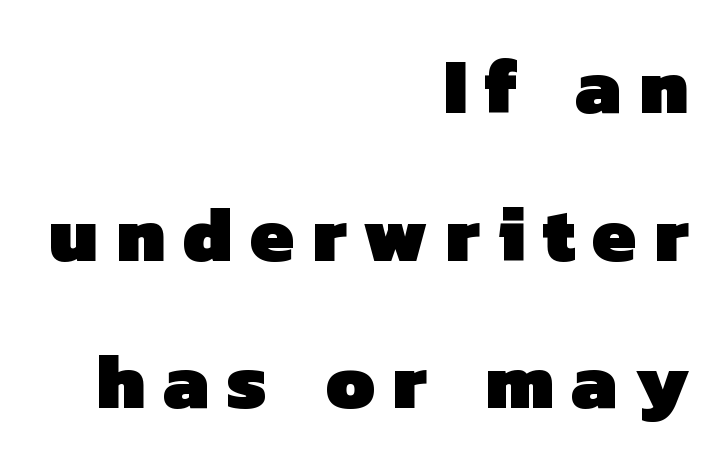
The image shows 79 px heavy sans-serif type; set right-aligned, line spacing 1.87x, unusually wide letter spacing (+0.22 em), not underlined; low stroke contrast and a medium x-height.
